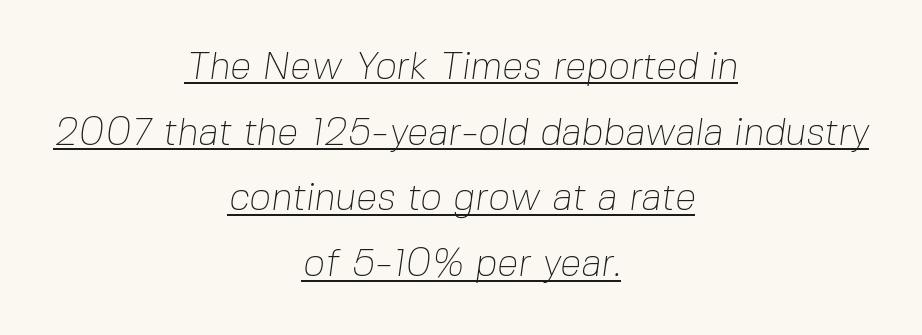
The image shows 38 px thin sans-serif type; set centered, line spacing 1.73x, normal letter spacing, underlined; low stroke contrast and a medium x-height.
